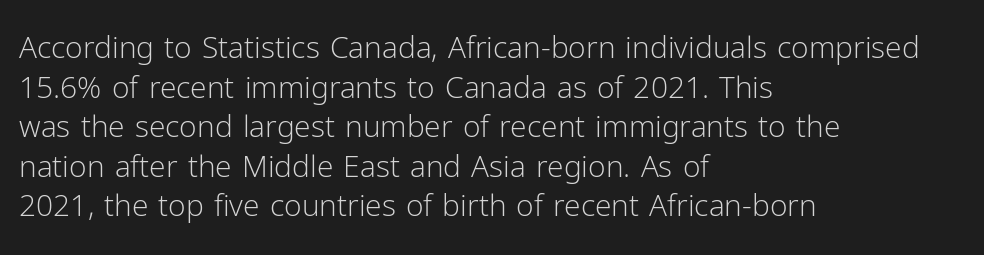
The rendering anchors every line to the left-hand side. The rendering uses natural spacing where letterforms have individual widths. These lines sit exactly where default settings would place them. Type without underlining. Look at the bottom of the vertical strokes: they stop flat, with no serifs. Short note: letters normally spaced.
